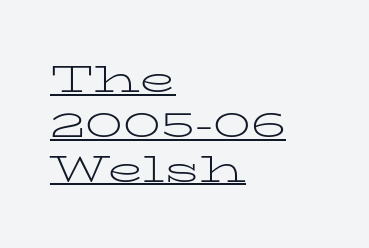
The rendering uses natural spacing where letterforms have individual widths. Stems here are at most as thick as an everyday book face. If you drew a ruler down the left edge, every line would touch it. Tall strokes in this sample are plumb rather than angled. The string is rendered with underlining switched on.
